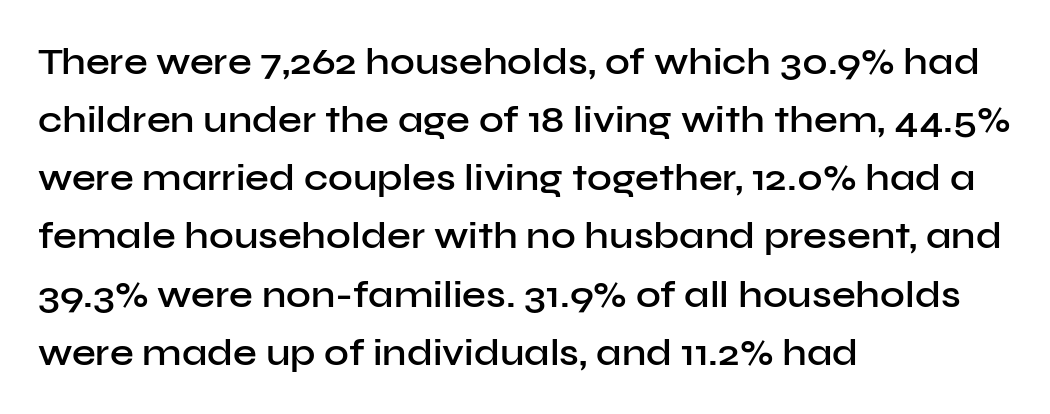
Q: Is the text bold? A: Semi-bold.
Q: Is the text italic (slanted)? A: No, it is upright.
Q: Is the typeface a serif or a sans-serif typeface? A: Sans-serif.
Q: Is the text underlined? A: No.
Q: How is the paragraph aligned? A: Left-aligned.
Q: Is the spacing between letters normal or unusually wide? A: Normal.
Q: Is the spacing between lines tight, normal or loose? A: Normal.
Q: Width (condensed, normal, or wide)? A: Normal.
Q: Stroke contrast? A: Low.
Q: x-height? A: Medium.
Q: Monospaced? A: No.
